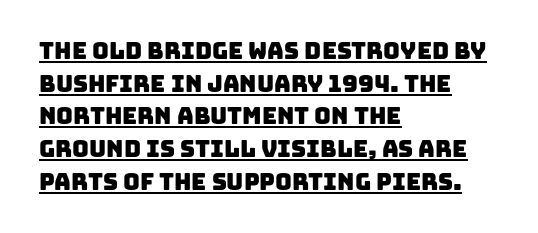
Q: Is the text underlined? A: Yes.
Q: How is the paragraph aligned? A: Left-aligned.
Q: Is the spacing between letters normal or unusually wide? A: Normal.
Q: Is the spacing between lines tight, normal or loose? A: Normal.
